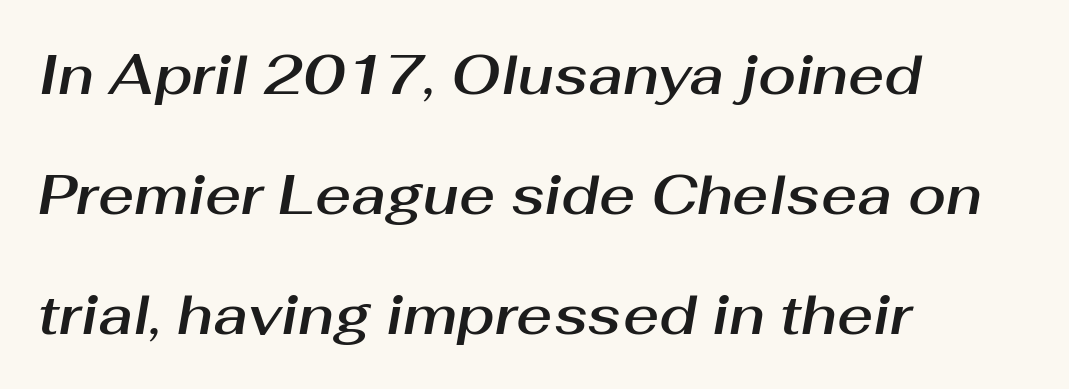
The image shows 55 px text type, italic (leaning right); set left-aligned, loose line spacing (2.18x), normal letter spacing, not underlined; medium stroke contrast and a medium x-height.
